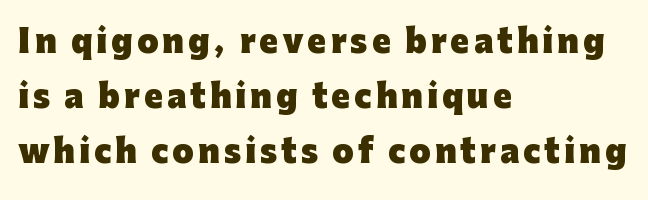
Italic: no, the glyphs are upright roman. Is this a fixed-width face? No — the glyphs have proportional, varying widths. Every row of glyphs begins at an identical x-position on the left. Descender tails drop into unmarked territory. Classification — sans serif. The passage shown is emphatically bold.
